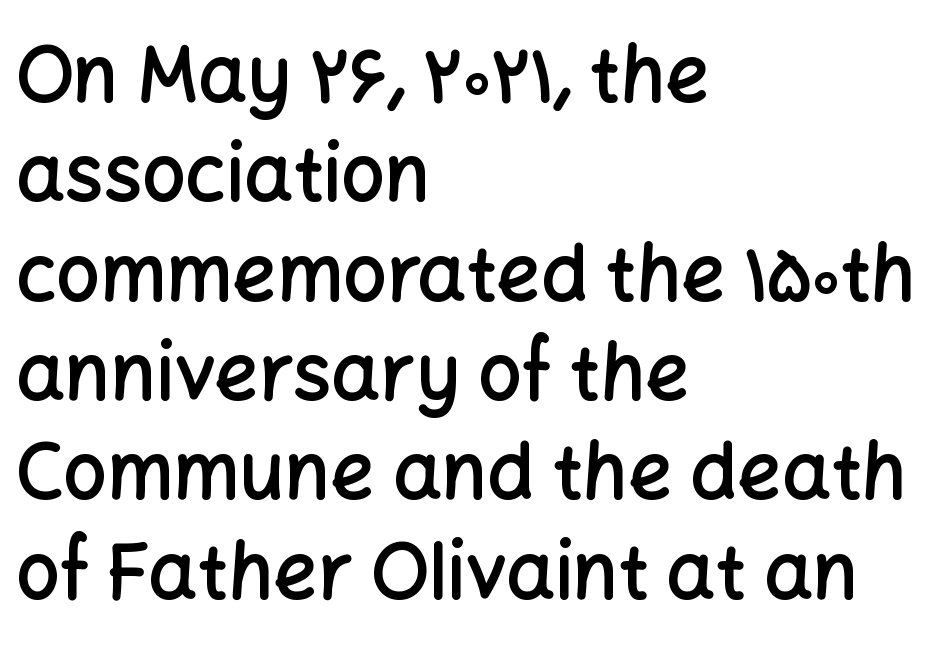
This is roman type, the default non-slanted kind. Stems and bowls a touch heavier than normal — semibold. Regular leading. Which margin do the lines hug? The left one — the right edge is uneven.
